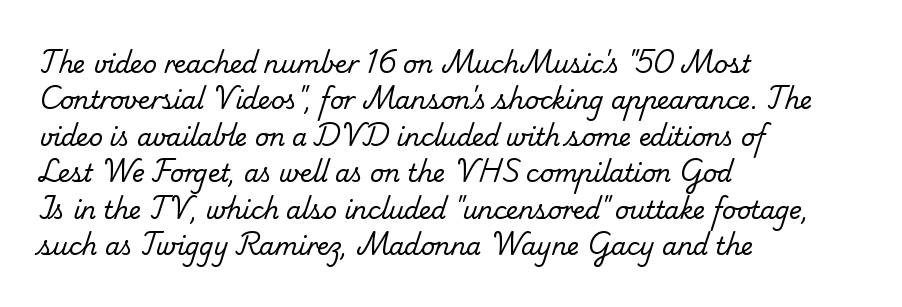
The passage is arranged the way most books set body copy — flush left. Words float on clear page, feet unadorned. No heavy texture on the line: the type isn't bold. If you measured baseline to baseline, you'd find a middling distance. Spacing between characters is what you'd get straight out of the box.
